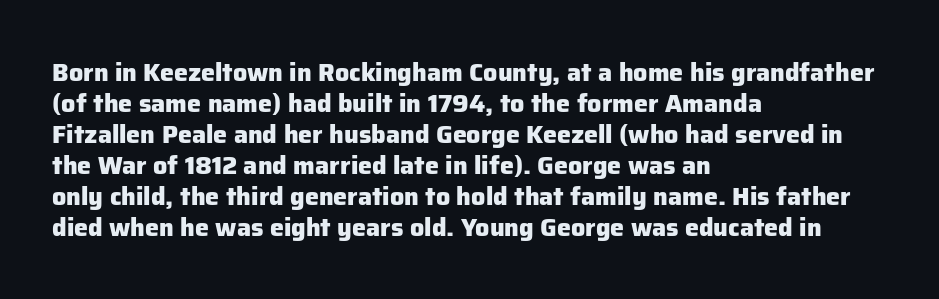
{"italic": "no", "bold": "yes", "underline": "no", "align": "left", "line_spacing_ratio": 1.24, "letter_spacing": "normal", "letter_spacing_em": 0.0, "glyph_px": 25}
